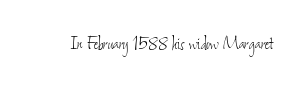
The image shows 21 px text type; set normal letter spacing, not underlined.
